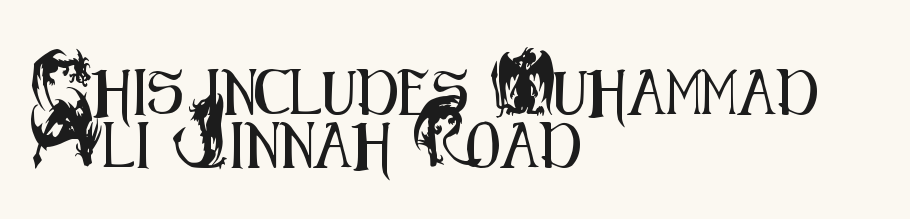
The image shows 45 px condensed sans-serif type, upright; set left-aligned, line spacing 1.17x, normal letter spacing, not underlined; medium stroke contrast and a small x-height.
